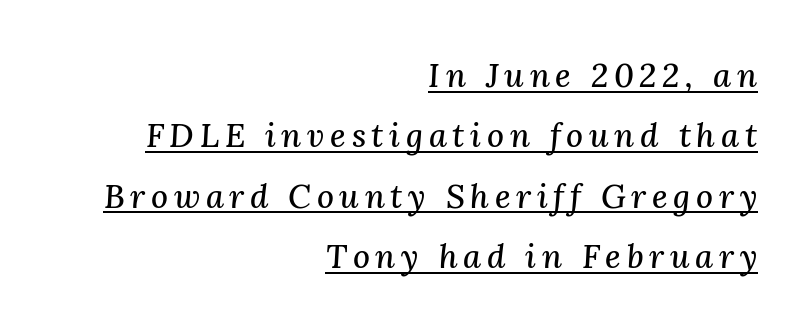
The image shows 33 px serif type, italic (leaning right); set right-aligned, line spacing 1.83x, underlined; medium stroke contrast and a medium x-height.
